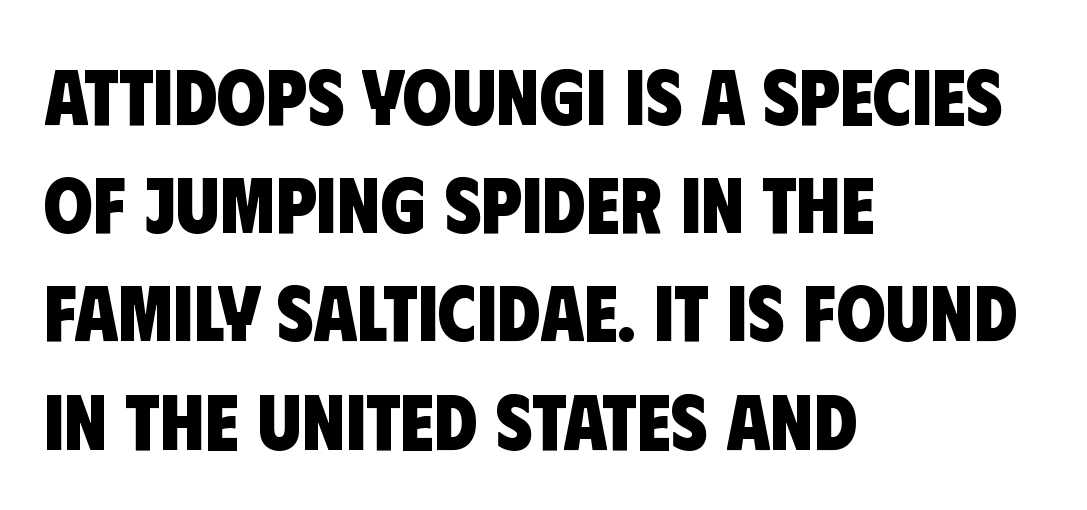
Q: Is the text bold? A: Yes.
Q: Is the typeface a serif or a sans-serif typeface? A: Sans-serif.
Q: Is the text underlined? A: No.
Q: How is the paragraph aligned? A: Left-aligned.
Q: Is the spacing between letters normal or unusually wide? A: Normal.
Q: Is the spacing between lines tight, normal or loose? A: Normal.
Q: Width (condensed, normal, or wide)? A: Condensed.
Q: Stroke contrast? A: Low.
Q: x-height? A: Large.
Q: Monospaced? A: No.
